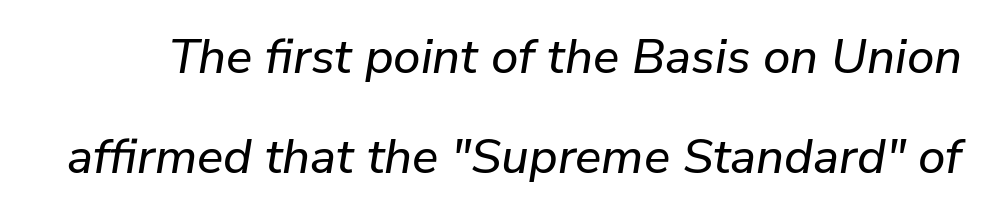
Q: Is the text italic (slanted)? A: Yes, it leans right by about 9 degrees.
Q: Is the text underlined? A: No.
Q: Is the spacing between letters normal or unusually wide? A: Normal.
Q: Is the spacing between lines tight, normal or loose? A: Loose.
Q: Width (condensed, normal, or wide)? A: Normal.
Q: Stroke contrast? A: Low.
Q: x-height? A: Medium.
Q: Monospaced? A: No.
